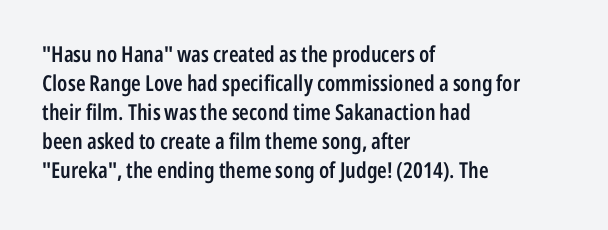
Q: Is the text bold? A: Semi-bold.
Q: Is the text italic (slanted)? A: No, it is upright.
Q: Is the text underlined? A: No.
Q: How is the paragraph aligned? A: Left-aligned.
Q: Is the spacing between letters normal or unusually wide? A: Normal.
Q: Is the spacing between lines tight, normal or loose? A: Normal.
